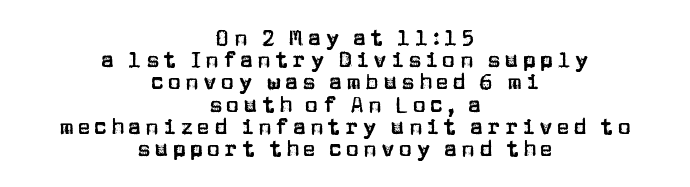
The image shows 22 px text type, upright; set centered, tight line spacing (1.01x), not underlined.
